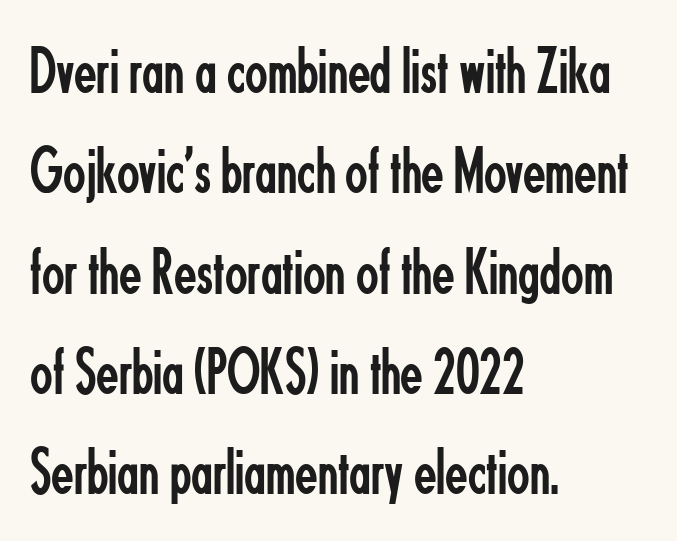
{"serif": "no", "italic": "no", "bold": "no", "weight": "regular", "width": "condensed", "stroke_contrast": "low", "x_height": "small", "monospaced": "no", "underline": "no", "align": "left", "line_spacing": "normal", "line_spacing_ratio": 1.52, "letter_spacing": "normal", "letter_spacing_em": 0.0, "glyph_px": 66}
